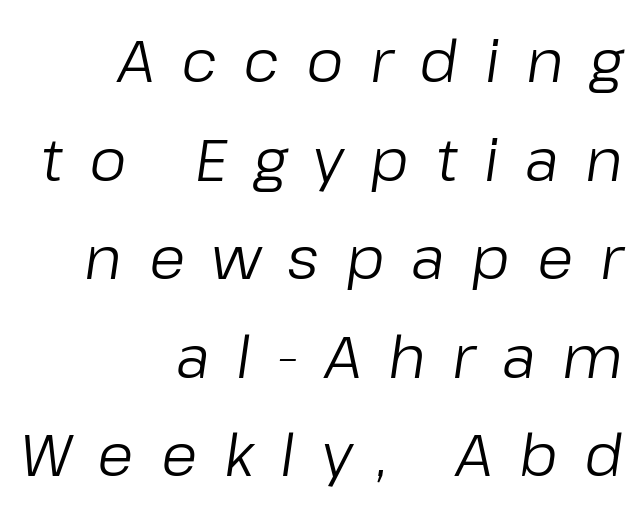
{"italic": "yes", "lean": "right", "slant_degrees": 8, "bold": "no", "weight": "regular", "width": "normal", "stroke_contrast": "low", "x_height": "medium", "monospaced": "no", "underline": "no", "align": "right", "line_spacing": "normal", "line_spacing_ratio": 1.67, "letter_spacing": "wide", "letter_spacing_em": 0.45, "glyph_px": 59}
